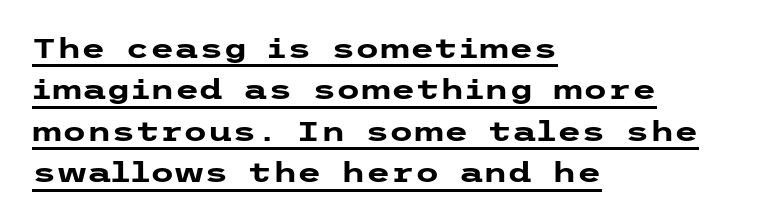
{"serif": "no", "italic": "no", "bold": "yes", "weight": "heavy", "width": "wide", "stroke_contrast": "low", "x_height": "medium", "underline": "yes", "align": "left", "line_spacing": "normal", "line_spacing_ratio": 1.48, "letter_spacing": "normal", "letter_spacing_em": 0.0, "glyph_px": 28}
